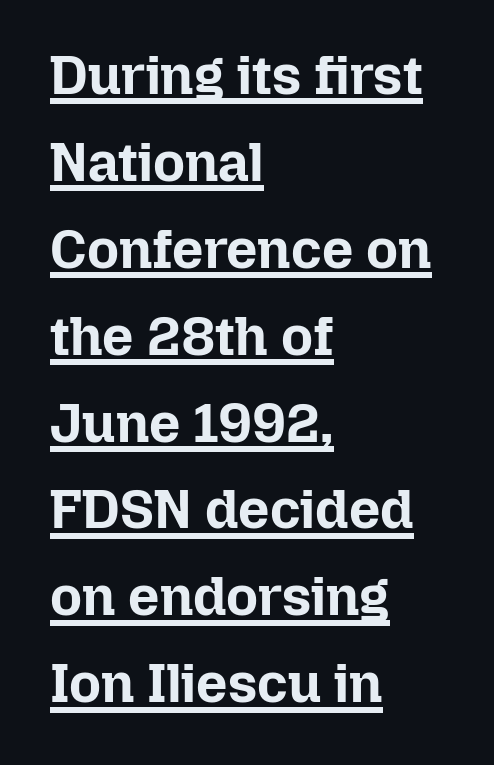
{"italic": "no", "bold": "yes", "weight": "bold", "width": "normal", "stroke_contrast": "low", "x_height": "medium", "monospaced": "no", "underline": "yes", "align": "left", "line_spacing": "normal", "line_spacing_ratio": 1.58, "letter_spacing": "normal", "letter_spacing_em": 0.0, "glyph_px": 55}
